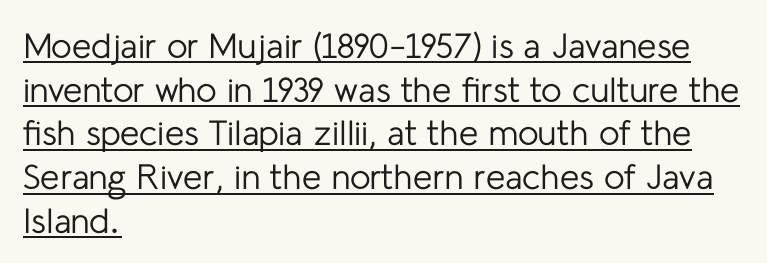
Q: Is the text bold? A: No.
Q: Is the text italic (slanted)? A: No, it is upright.
Q: Is the typeface a serif or a sans-serif typeface? A: Sans-serif.
Q: Is the text underlined? A: Yes.
Q: How is the paragraph aligned? A: Left-aligned.
Q: Is the spacing between letters normal or unusually wide? A: Normal.
Q: Is the spacing between lines tight, normal or loose? A: Normal.
Q: Width (condensed, normal, or wide)? A: Normal.
Q: Stroke contrast? A: Low.
Q: x-height? A: Medium.
Q: Monospaced? A: No.
